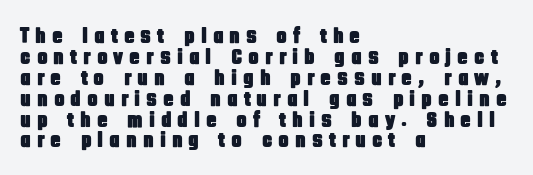
Q: Is the text italic (slanted)? A: No, it is upright.
Q: Is the text underlined? A: No.
Q: How is the paragraph aligned? A: Left-aligned.
Q: Is the spacing between letters normal or unusually wide? A: Unusually wide.
Q: Is the spacing between lines tight, normal or loose? A: Tight.
